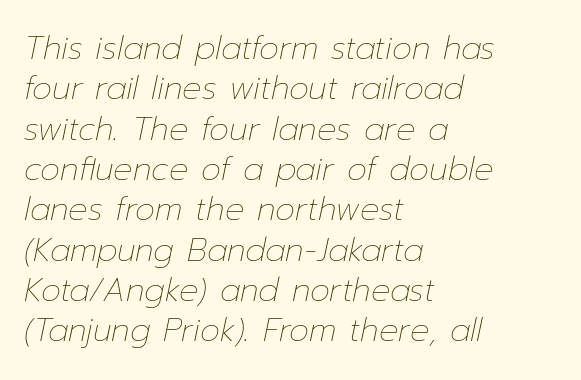
{"italic": "yes", "lean": "right", "slant_degrees": 12, "bold": "no", "weight": "thin", "width": "normal", "stroke_contrast": "low", "x_height": "medium", "monospaced": "no", "underline": "no", "align": "left", "line_spacing": "normal", "line_spacing_ratio": 1.26, "letter_spacing": "normal", "letter_spacing_em": 0.0, "glyph_px": 32}
